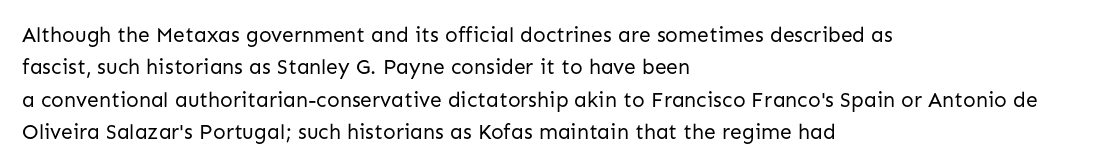
{"italic": "no", "bold": "no", "underline": "no", "align": "left", "line_spacing": "normal", "line_spacing_ratio": 1.54, "letter_spacing": "normal", "letter_spacing_em": 0.0, "glyph_px": 21}
